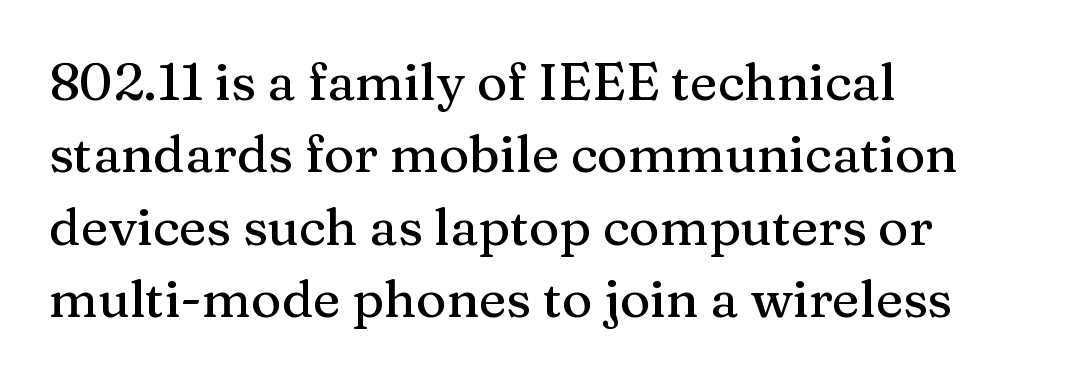
The lines in this sample share a left origin and differ only in where they stop. The area under the type is left untouched. Normally led — the rows are evenly, conventionally spaced. Serifs: yes, visible at the terminals of the letterforms. Default kerning and tracking; the words read as compact shapes. Character widths vary here, with narrow letters taking less room than wide ones.
